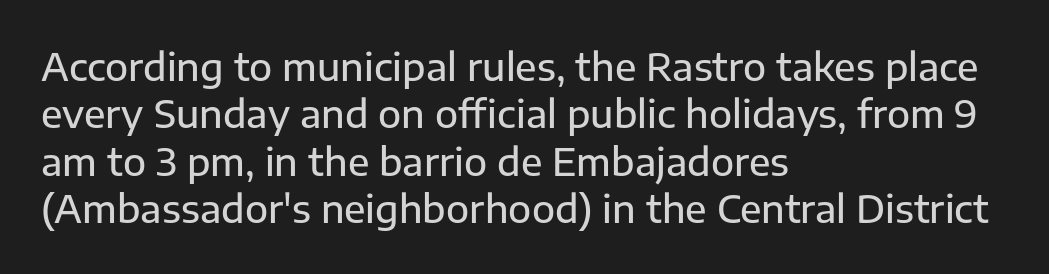
The image shows 38 px sans-serif type, upright; set left-aligned, normal line spacing (1.25x), normal letter spacing, not underlined; low stroke contrast and a medium x-height.
